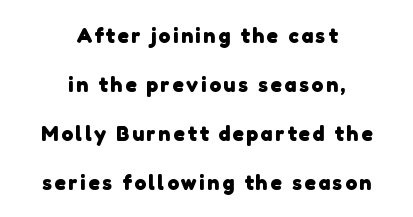
The image shows 21 px bold type; set centered, loose line spacing (2.33x), not underlined.
